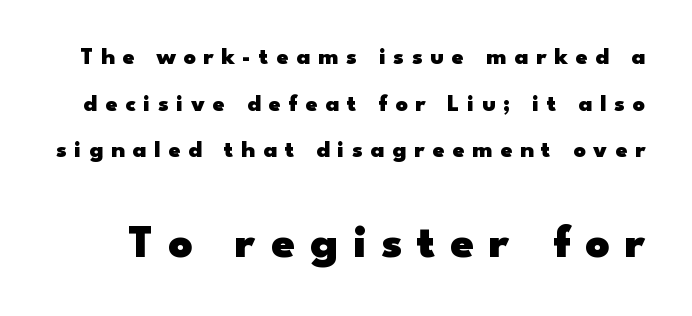
The type sits square on the baseline with zero lean. The rendering uses a bold face; every stroke is thick and dark. The designer dialed line spacing up above the default. Someone cranked the tracking dial way up on this one. The zone under the glyphs is completely vacant. Regarding serifs, this sample does without them.
